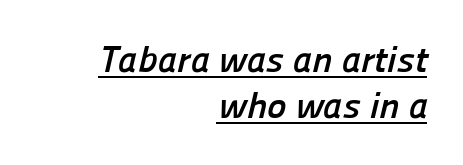
The image shows 37 px semibold sans-serif type; set right-aligned, normal line spacing (1.25x), normal letter spacing, underlined; low stroke contrast and a medium x-height.
